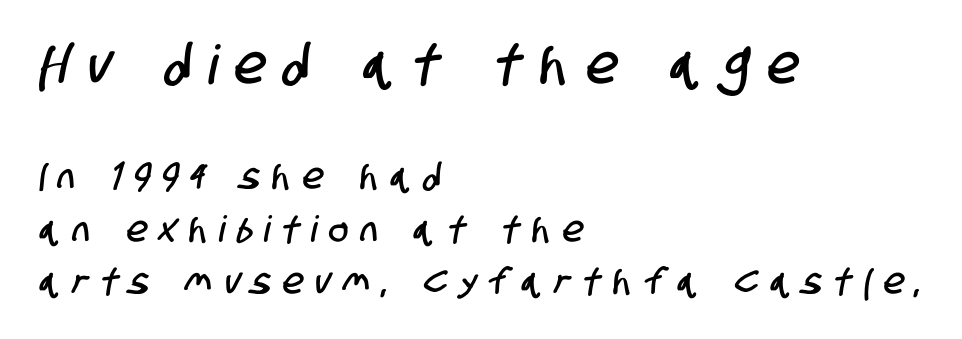
Quick note: underline off. The rendering uses natural spacing where letterforms have individual widths. Display-style spreading of the glyphs; the letterfit is very open. Summary of vertical rhythm: regular, with standard interline spacing. The more generous point size was reserved for the upper chunk.
